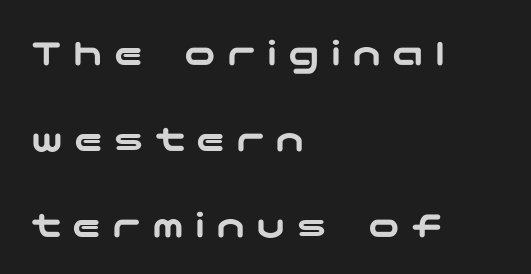
Q: Is the text italic (slanted)? A: No, it is upright.
Q: Is the typeface a serif or a sans-serif typeface? A: Sans-serif.
Q: Is the text underlined? A: No.
Q: How is the paragraph aligned? A: Left-aligned.
Q: Is the spacing between letters normal or unusually wide? A: Unusually wide.
Q: Is the spacing between lines tight, normal or loose? A: Loose.
Q: Width (condensed, normal, or wide)? A: Wide.
Q: Stroke contrast? A: Low.
Q: x-height? A: Medium.
